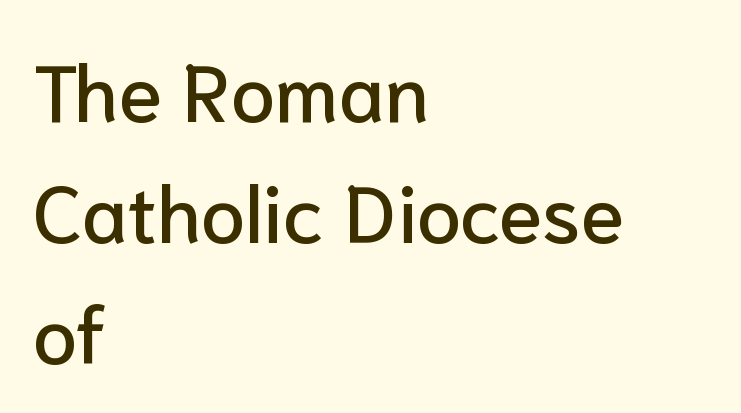
The image shows 80 px sans-serif type, upright; set left-aligned, normal line spacing (1.51x), normal letter spacing, not underlined; low stroke contrast and a medium x-height.
